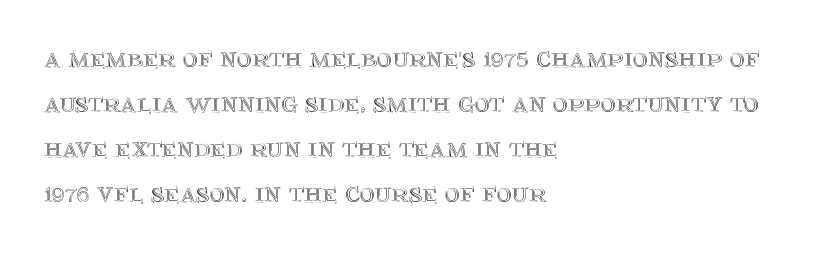
Q: Is the text italic (slanted)? A: No, it is upright.
Q: Is the text underlined? A: No.
Q: How is the paragraph aligned? A: Left-aligned.
Q: Is the spacing between letters normal or unusually wide? A: Normal.
Q: Is the spacing between lines tight, normal or loose? A: Normal.
Q: Width (condensed, normal, or wide)? A: Normal.
Q: x-height? A: Large.
Q: Monospaced? A: No.
